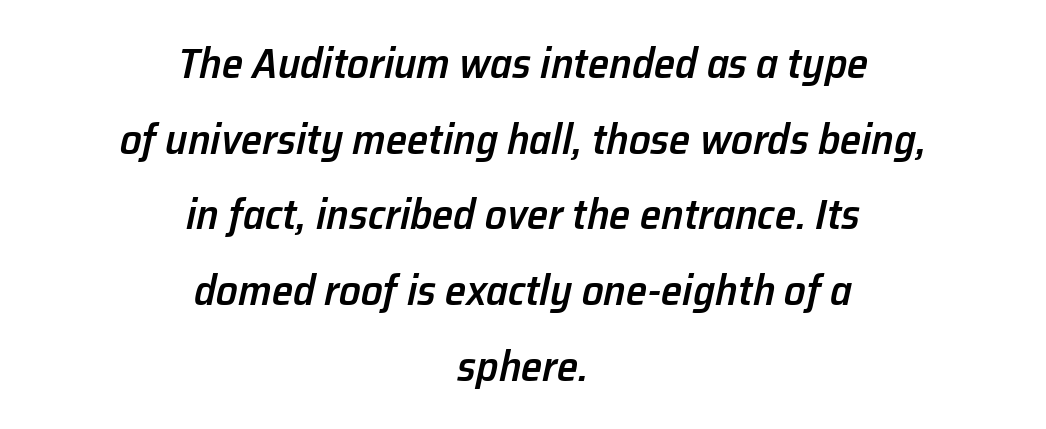
The baseline area is clear. The passage shown has conventional tracking throughout. Teacher's note: observe the equal gaps on both sides — that is centered alignment. The typesetting leans somewhat heavy: a semibold.
